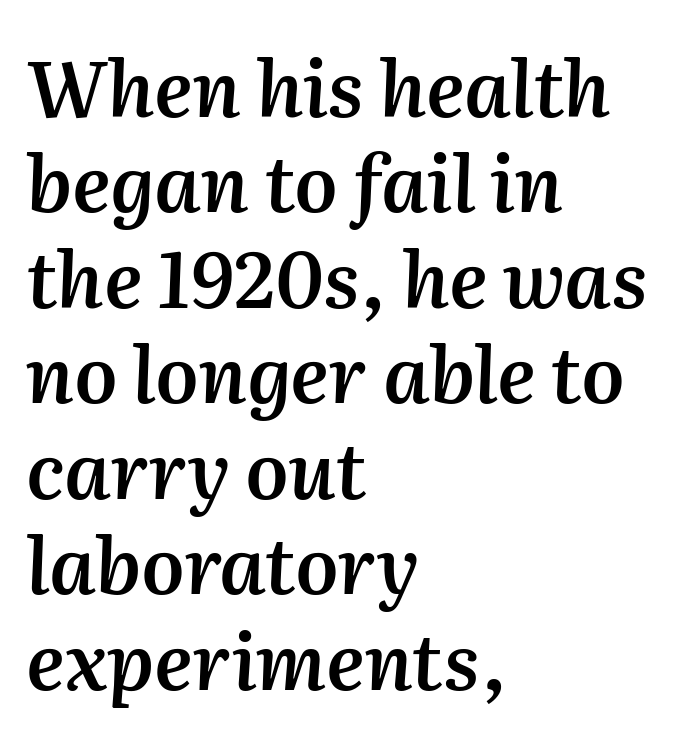
Is the type bold? Partly — it's a semibold, heavier than regular but not fully bold. The gap between lines stays unmarked. The horizontal fit of the characters is conventional and even. Typeset ragged right — the left edge is the straight one.
